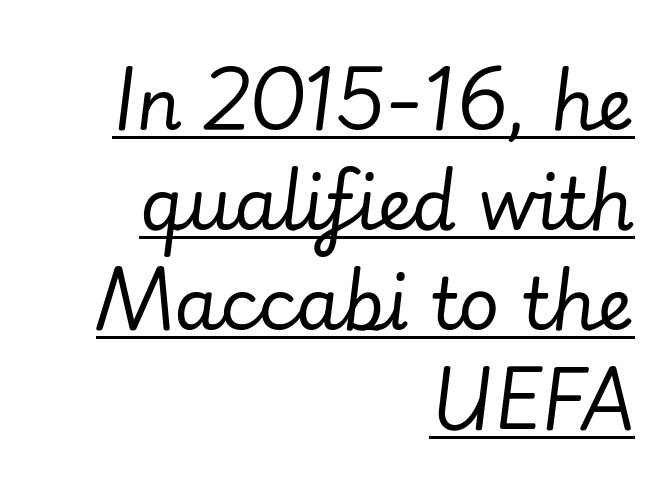
The image shows 71 px regular-weight type, italic (leaning right); set right-aligned, normal line spacing (1.41x), normal letter spacing, underlined; low stroke contrast and a small x-height.
